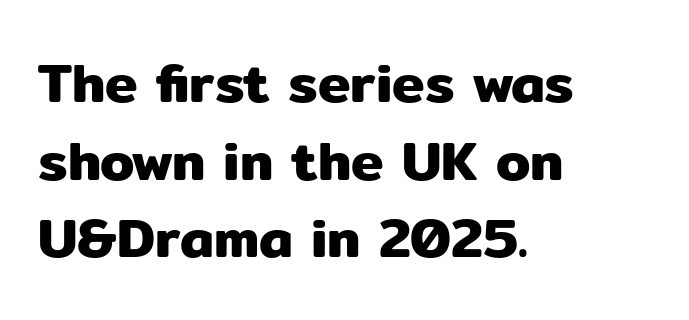
The image shows 55 px sans-serif type, upright; set left-aligned, normal line spacing (1.41x), normal letter spacing, not underlined; low stroke contrast and a medium x-height.
